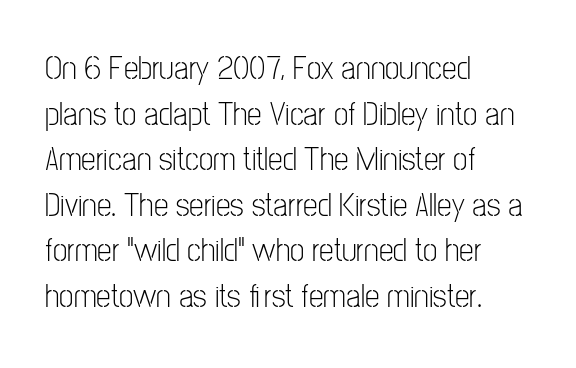
The image shows 33 px light, condensed sans-serif type, upright; set left-aligned, normal line spacing (1.38x), normal letter spacing, not underlined; low stroke contrast and a medium x-height.
